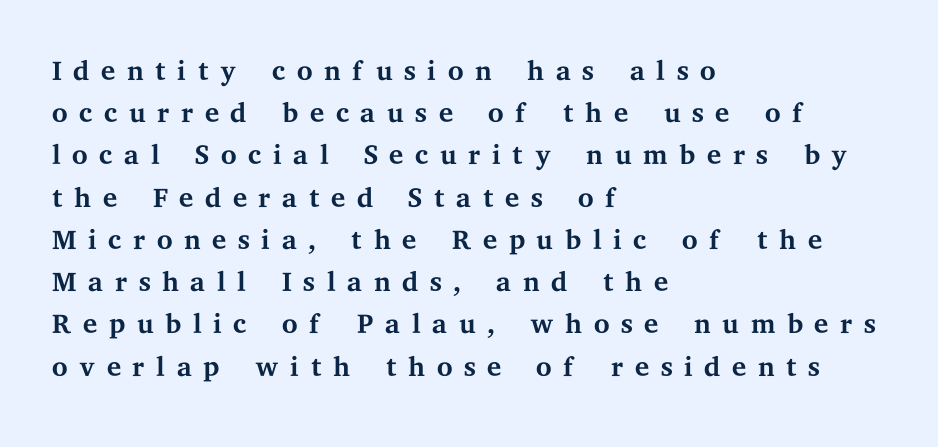
The image shows 41 px regular-weight, wide serif type, upright; set left-aligned, tight line spacing (1.03x), unusually wide letter spacing (+0.25 em), not underlined; medium stroke contrast and a medium x-height.
